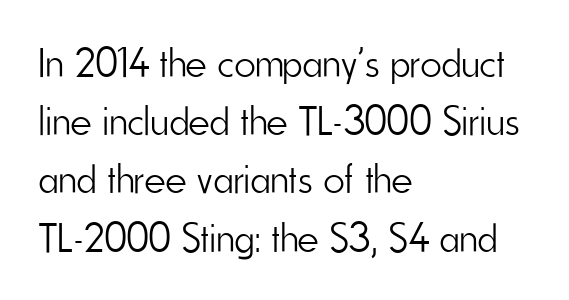
Q: Is the text bold? A: No.
Q: Is the text italic (slanted)? A: No, it is upright.
Q: Is the typeface a serif or a sans-serif typeface? A: Sans-serif.
Q: Is the text underlined? A: No.
Q: How is the paragraph aligned? A: Left-aligned.
Q: Is the spacing between letters normal or unusually wide? A: Normal.
Q: Is the spacing between lines tight, normal or loose? A: Normal.
Q: Width (condensed, normal, or wide)? A: Condensed.
Q: Stroke contrast? A: Low.
Q: x-height? A: Small.
Q: Monospaced? A: No.
